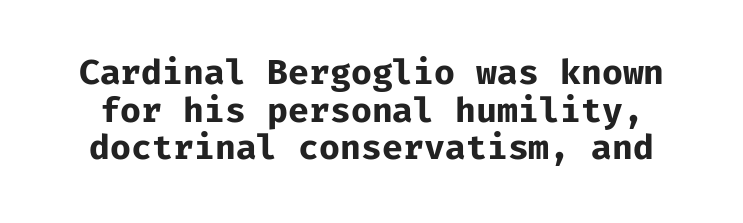
{"serif": "no", "italic": "no", "bold": "yes", "weight": "bold", "width": "normal", "stroke_contrast": "low", "x_height": "medium", "monospaced": "yes", "underline": "no", "line_spacing": "tight", "line_spacing_ratio": 1.11, "letter_spacing": "normal", "letter_spacing_em": 0.0, "glyph_px": 34}
